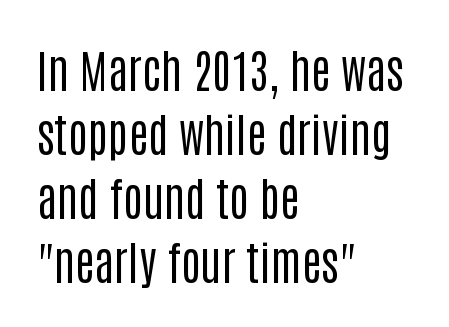
The image shows 46 px regular-weight, condensed sans-serif type, upright; set left-aligned, normal line spacing (1.39x), normal letter spacing, not underlined; low stroke contrast and a large x-height.
